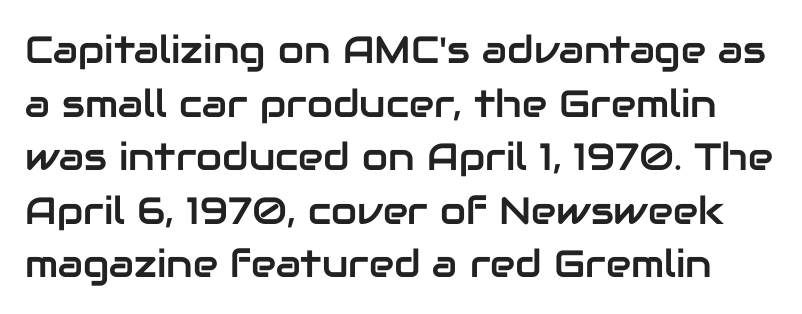
Descender tails drop into unmarked territory. Normally led — the rows are evenly, conventionally spaced. What kind of face is this? One without serifs — a sans. This sample has the flowing, uneven cadence of proportional lettering. Ascenders rise straight up at ninety degrees. The rendering keeps characters at their native spacing.
